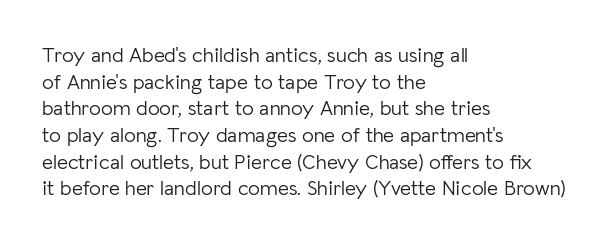
Summary of weight: not heavy and not bold. The vertical gap from one line to the next is medium. The type is set solid horizontally, with unmodified tracking. No italicization has been applied; the sample stays upright. The paragraph shown leans on its left margin. The gap between lines stays unmarked.
